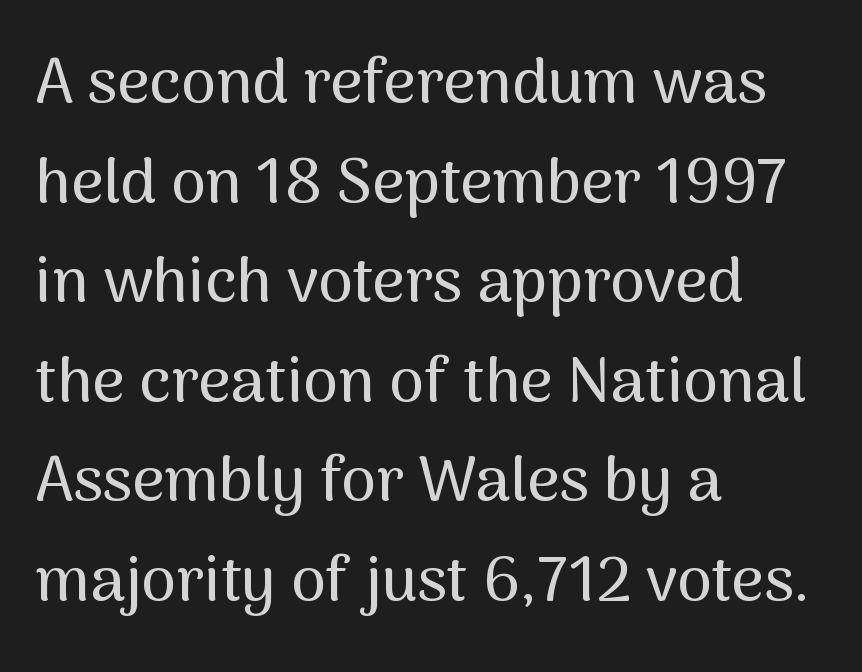
Q: Is the text italic (slanted)? A: No, it is upright.
Q: Is the typeface a serif or a sans-serif typeface? A: Sans-serif.
Q: Is the text underlined? A: No.
Q: How is the paragraph aligned? A: Left-aligned.
Q: Is the spacing between letters normal or unusually wide? A: Normal.
Q: Is the spacing between lines tight, normal or loose? A: Normal.
Q: Width (condensed, normal, or wide)? A: Normal.
Q: Stroke contrast? A: Medium.
Q: x-height? A: Medium.
Q: Monospaced? A: No.
